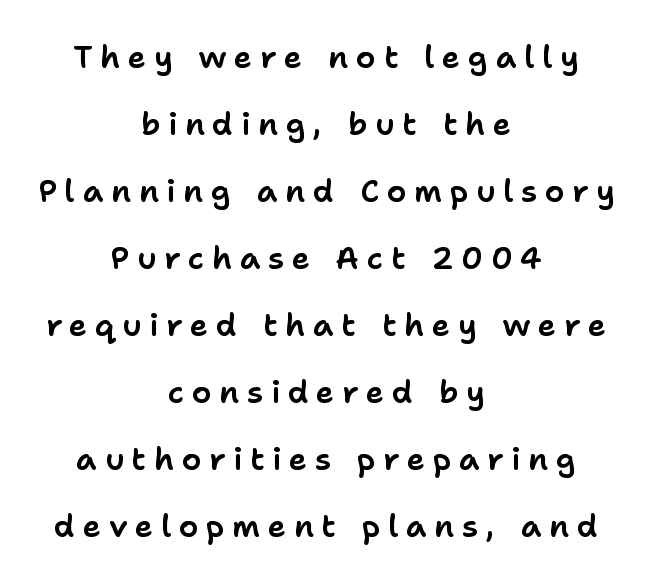
The image shows 31 px sans-serif type, upright; set centered, loose line spacing (2.16x), unusually wide letter spacing (+0.25 em), not underlined; low stroke contrast and a medium x-height.
